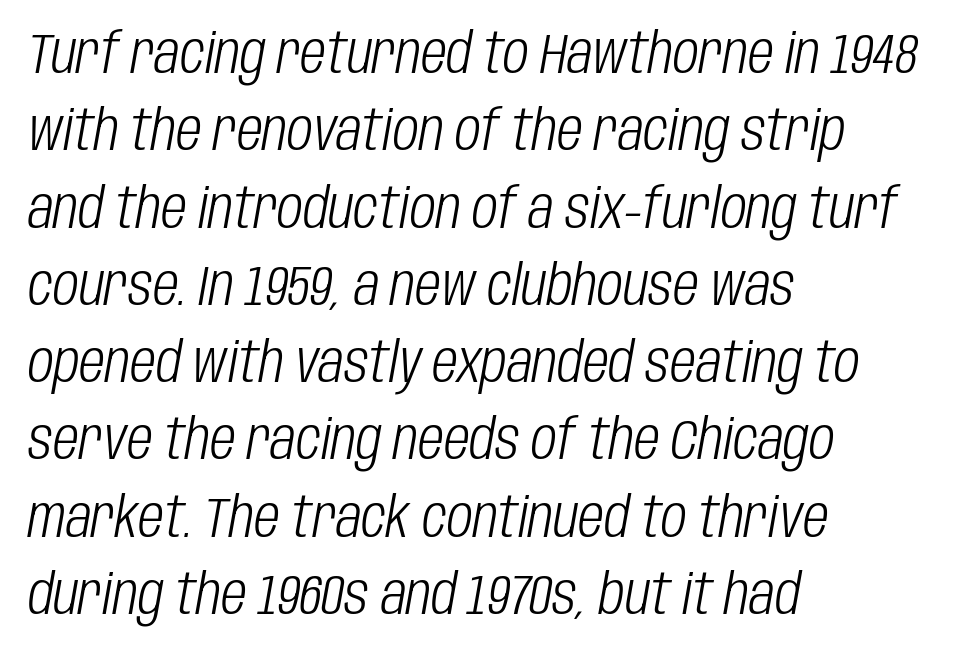
{"italic": "yes", "lean": "right", "slant_degrees": 10, "bold": "no", "weight": "light", "width": "condensed", "stroke_contrast": "low", "x_height": "large", "monospaced": "no", "underline": "no", "align": "left", "line_spacing": "normal", "line_spacing_ratio": 1.38, "letter_spacing": "normal", "letter_spacing_em": 0.0, "glyph_px": 56}
